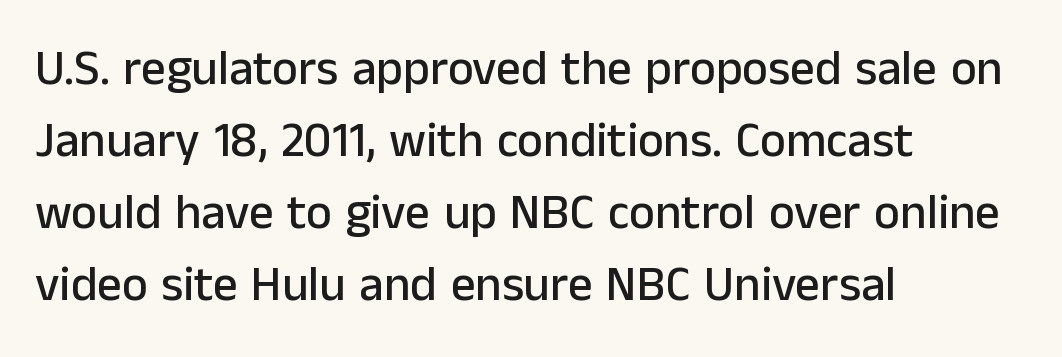
{"serif": "no", "italic": "no", "width": "normal", "stroke_contrast": "low", "x_height": "medium", "monospaced": "no", "underline": "no", "align": "left", "line_spacing": "normal", "line_spacing_ratio": 1.47, "letter_spacing": "normal", "letter_spacing_em": 0.0, "glyph_px": 49}
